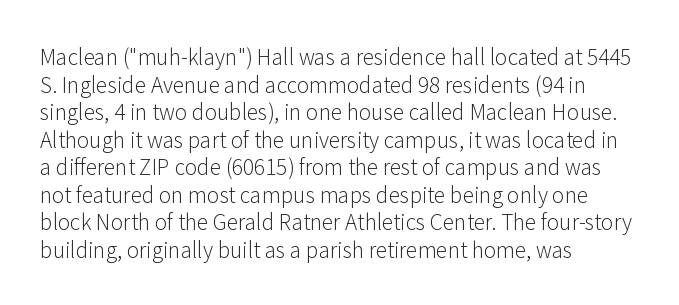
Teacher's note: observe the even left margin — that is flush-left alignment. The line texture is even and compact thanks to regular tracking. The lettering stays uniformly vertical, giving the passage a roman look. The baseline area is clear.
